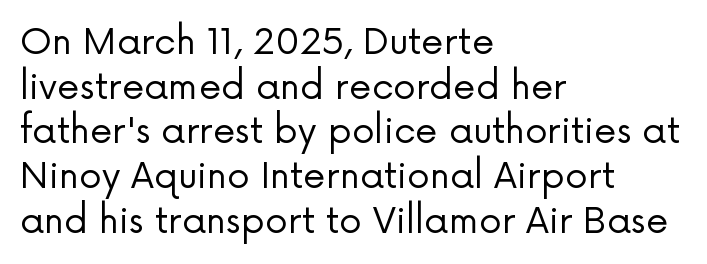
Q: Is the text bold? A: No.
Q: Is the text italic (slanted)? A: No, it is upright.
Q: Is the typeface a serif or a sans-serif typeface? A: Sans-serif.
Q: Is the text underlined? A: No.
Q: How is the paragraph aligned? A: Left-aligned.
Q: Is the spacing between letters normal or unusually wide? A: Normal.
Q: Width (condensed, normal, or wide)? A: Normal.
Q: Stroke contrast? A: Low.
Q: x-height? A: Medium.
Q: Monospaced? A: No.
